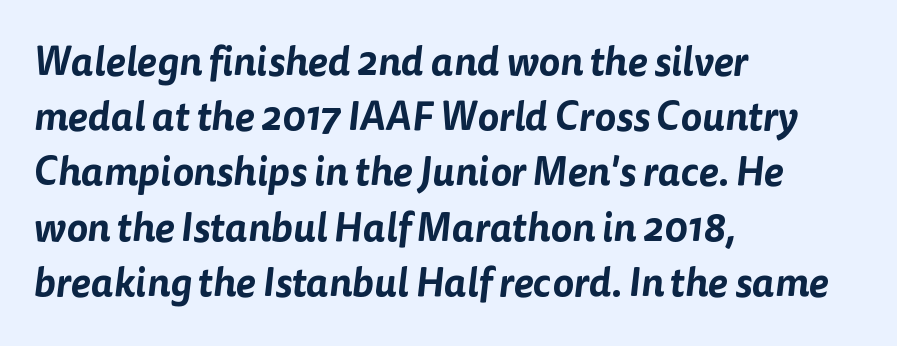
Quick note: interline space is typical. This sample uses a sans-serif face. Students, note that the glyphs here touch the page at normal intervals. Clear beneath every line of the passage. The text block is weighted toward the left margin, trailing off unevenly rightward.
